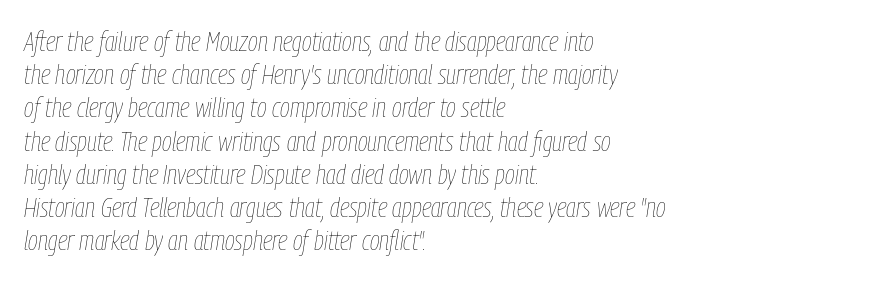
Q: Is the text bold? A: No.
Q: Is the text italic (slanted)? A: Yes, it leans right by about 9 degrees.
Q: Is the text underlined? A: No.
Q: How is the paragraph aligned? A: Left-aligned.
Q: Is the spacing between letters normal or unusually wide? A: Normal.
